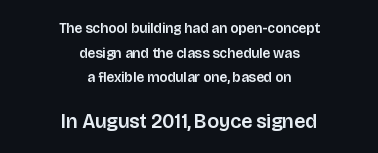
{"italic": "no", "underline": "no", "align": "center", "line_spacing_ratio": 1.76, "letter_spacing": "normal", "letter_spacing_em": 0.0, "larger_block": "second", "size_ratio": 1.43, "glyph_px": 20}
